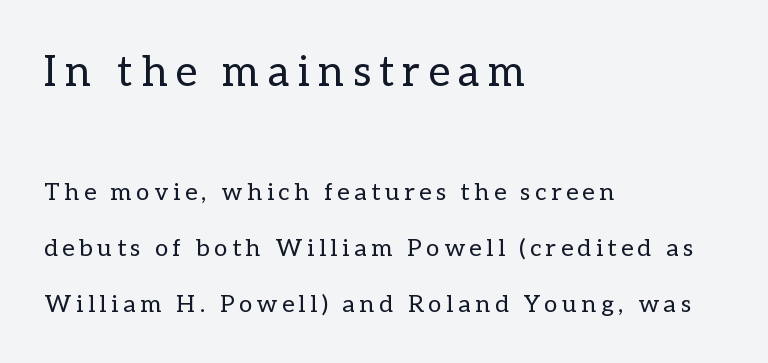
Tall strokes in this sample are plumb rather than angled. The space beneath each line is pristine and unruled. Ink coverage per letter is moderate at most. In this sample the first text group is rendered at the bigger scale. Looks like regular typesetting: each glyph gets only the width it needs. Successive baselines arrive slowly, with a big drop between each.
